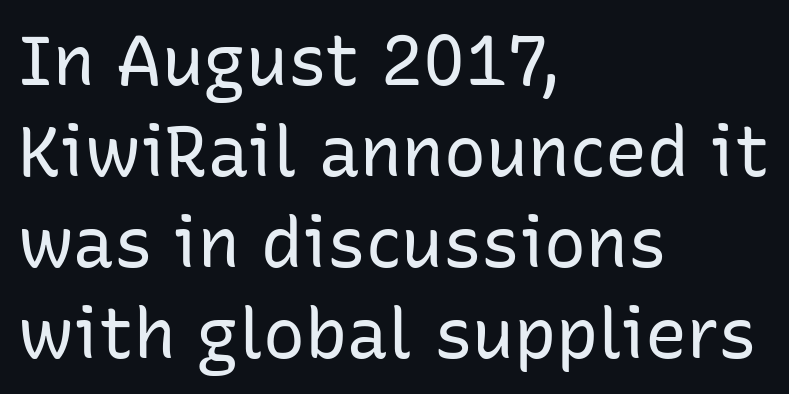
{"serif": "no", "italic": "no", "bold": "no", "weight": "regular", "width": "normal", "stroke_contrast": "low", "x_height": "medium", "monospaced": "no", "underline": "no", "align": "left", "line_spacing": "normal", "line_spacing_ratio": 1.3, "letter_spacing": "normal", "letter_spacing_em": 0.0, "glyph_px": 70}
